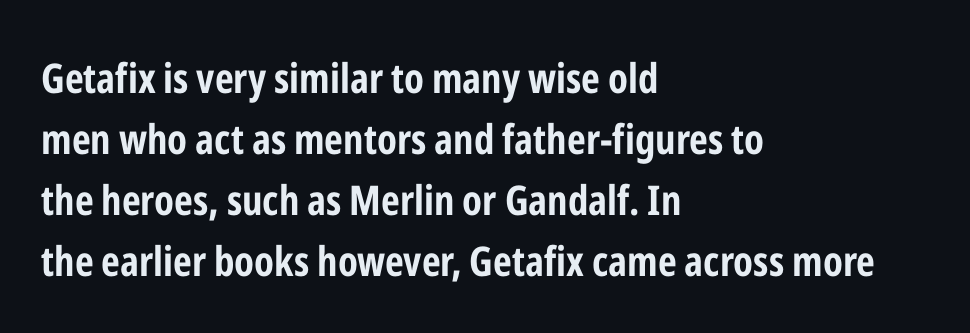
The image shows 41 px bold, condensed sans-serif type, upright; set left-aligned, normal line spacing (1.49x), normal letter spacing, not underlined; low stroke contrast and a medium x-height.
